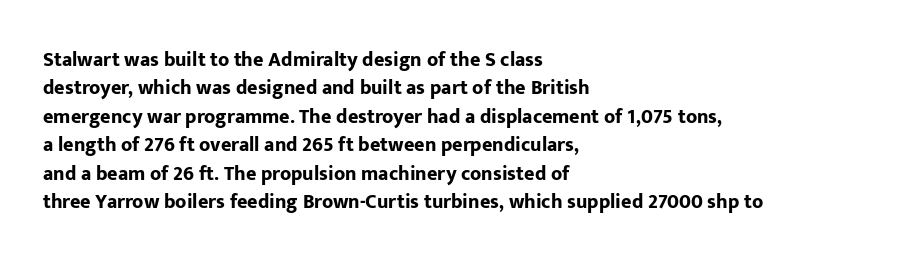
Q: Is the text bold? A: Yes.
Q: Is the text italic (slanted)? A: No, it is upright.
Q: Is the text underlined? A: No.
Q: How is the paragraph aligned? A: Left-aligned.
Q: Is the spacing between letters normal or unusually wide? A: Normal.
Q: Is the spacing between lines tight, normal or loose? A: Normal.
